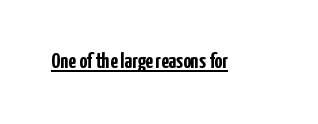
Q: Is the text bold? A: Yes.
Q: Is the text italic (slanted)? A: No, it is upright.
Q: Is the text underlined? A: Yes.
Q: Is the spacing between letters normal or unusually wide? A: Normal.
